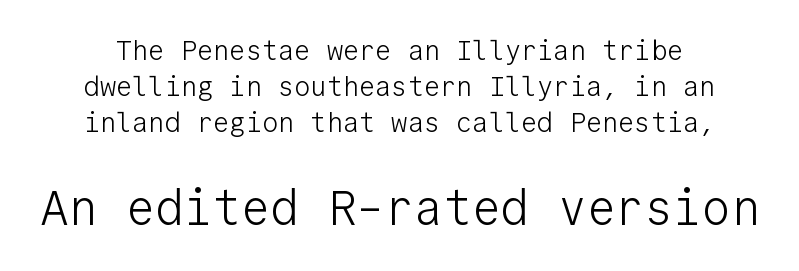
I'd call this a sans setting — the letters go barefoot. The type sits square on the baseline with zero lean. Lines of text with bare space underneath. The face used here is monospaced, like something from a code editor.
